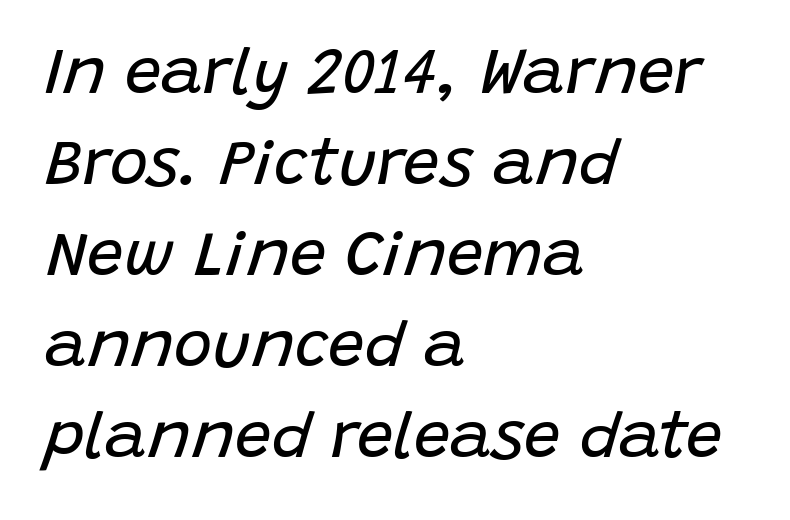
{"italic": "yes", "lean": "right", "slant_degrees": 15, "bold": "no", "weight": "regular", "width": "normal", "stroke_contrast": "low", "x_height": "large", "monospaced": "no", "underline": "no", "align": "left", "line_spacing": "normal", "line_spacing_ratio": 1.4, "letter_spacing": "normal", "letter_spacing_em": 0.0, "glyph_px": 65}
